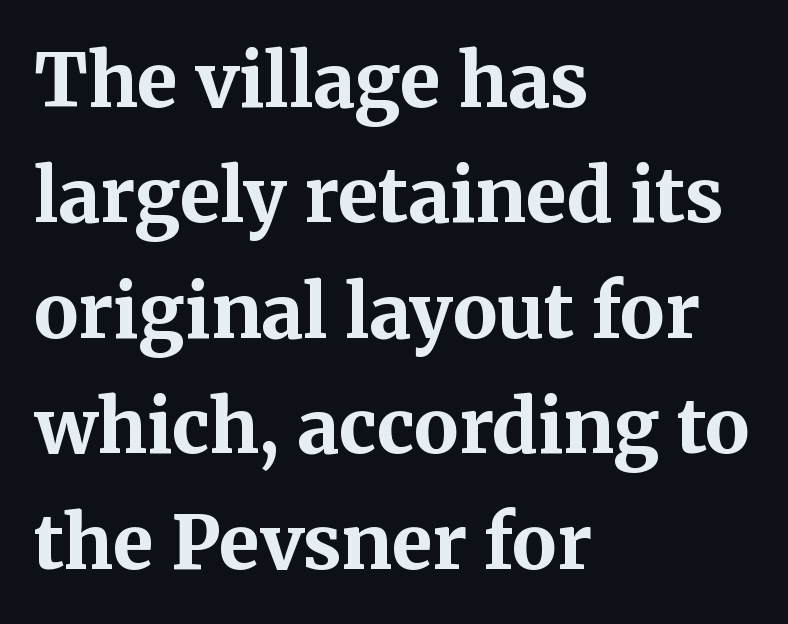
The image shows 74 px bold serif type, upright; set left-aligned, normal line spacing (1.56x), normal letter spacing, not underlined; medium stroke contrast and a medium x-height.
